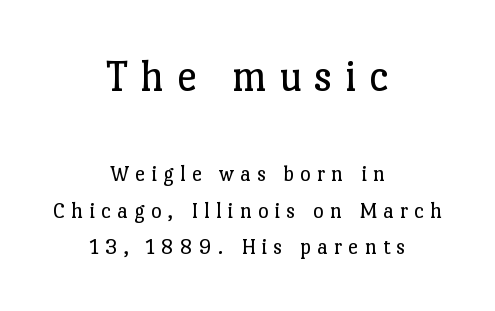
Posture: upright roman. Regarding leading, the lines here are spaced in the standard way. This sample uses expanded letter spacing, leaving extra air between glyphs. Bare-footed words on every line.
